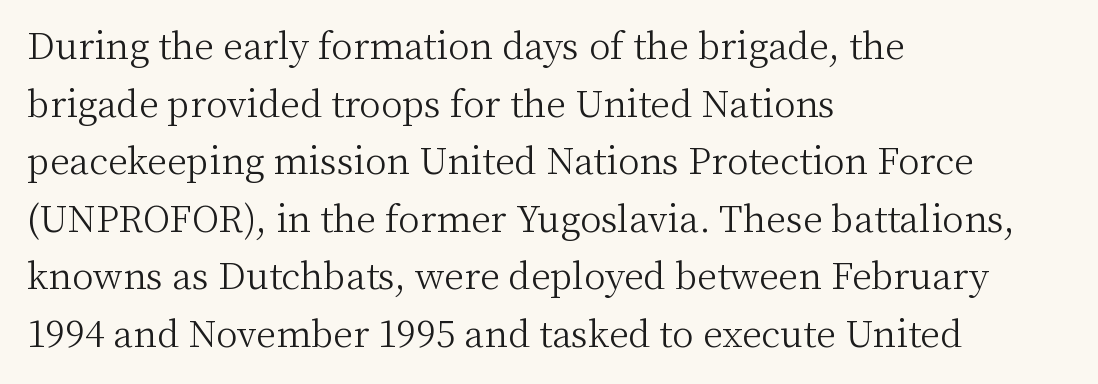
{"serif": "yes", "italic": "no", "bold": "no", "weight": "light", "width": "normal", "stroke_contrast": "medium", "x_height": "medium", "monospaced": "no", "underline": "no", "align": "left", "line_spacing": "normal", "line_spacing_ratio": 1.6, "letter_spacing": "normal", "letter_spacing_em": 0.0, "glyph_px": 36}
